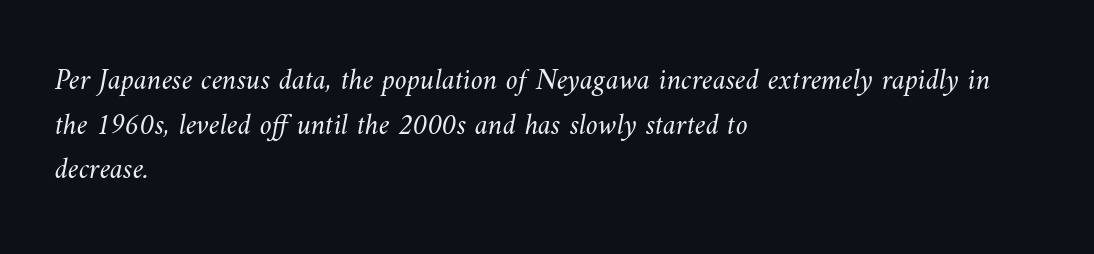
The image shows 30 px light type; set left-aligned, normal line spacing (1.49x), normal letter spacing, not underlined; medium stroke contrast and a small x-height.
